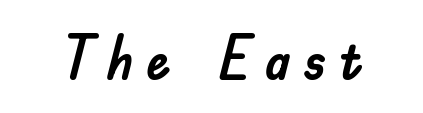
Q: Is the text italic (slanted)? A: Yes.
Q: Is the typeface a serif or a sans-serif typeface? A: Sans-serif.
Q: Is the text underlined? A: No.
Q: Is the spacing between letters normal or unusually wide? A: Unusually wide.
Q: Width (condensed, normal, or wide)? A: Normal.
Q: Stroke contrast? A: Low.
Q: x-height? A: Small.
Q: Monospaced? A: No.
